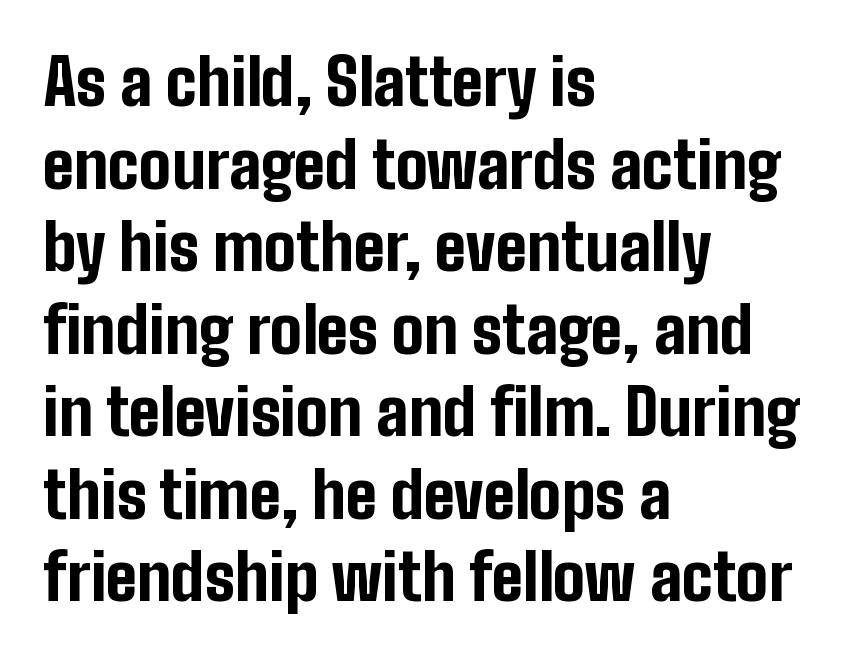
Every row of glyphs begins at an identical x-position on the left. The specimen reads as upright at a glance. The block of text has a typical density, with ordinary space between rows. Looks like regular typesetting: each glyph gets only the width it needs. The characters display no serif detailing; their extremities are plain.
